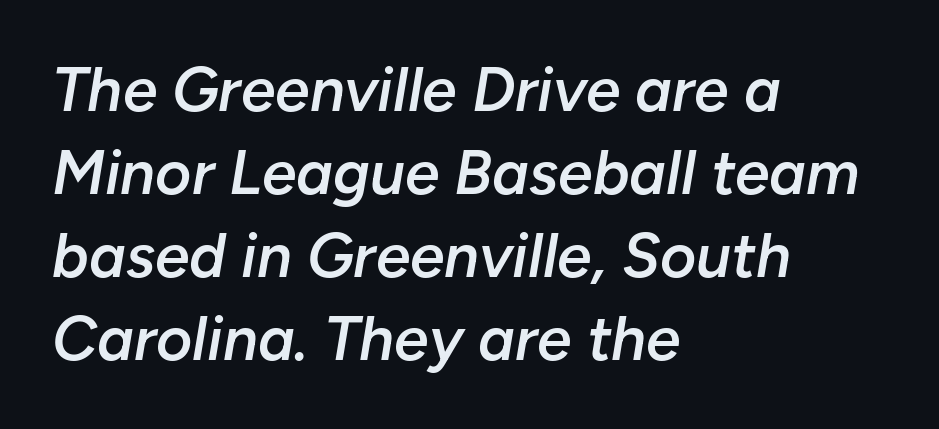
{"italic": "yes", "lean": "right", "slant_degrees": 10, "bold": "semi", "weight": "semibold", "width": "normal", "stroke_contrast": "low", "x_height": "medium", "monospaced": "no", "underline": "no", "align": "left", "line_spacing": "normal", "line_spacing_ratio": 1.34, "letter_spacing": "normal", "letter_spacing_em": 0.0, "glyph_px": 62}
